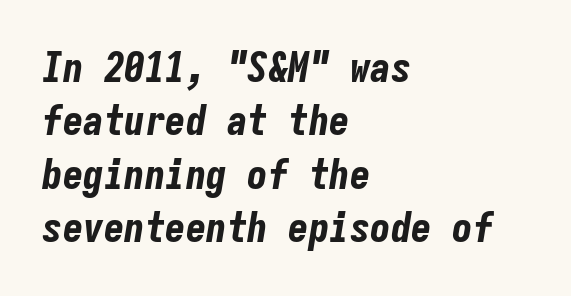
Nothing unusual about the tracking: characters are spaced as the font intends. Anything drawn beneath the words? Only blank space. Quick note: interline space is typical. Spacing verdict: monospaced, one width for all characters. Layout note: lines flush left.
